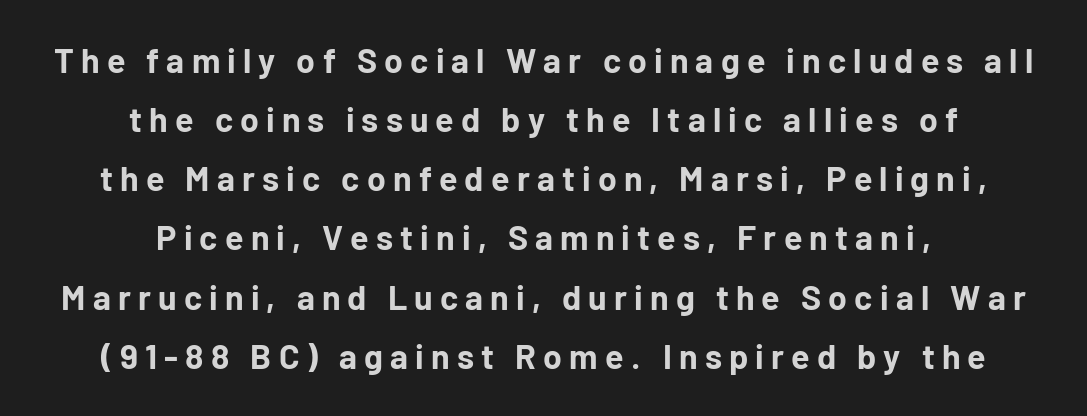
The image shows 34 px bold sans-serif type, upright; set centered, line spacing 1.74x, unusually wide letter spacing (+0.21 em), not underlined; low stroke contrast and a medium x-height.
